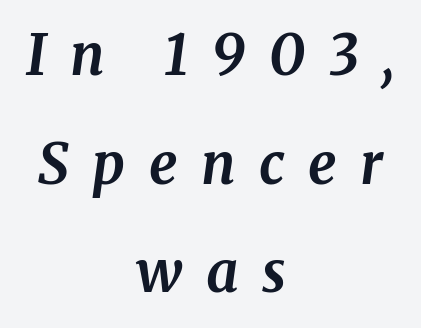
The image shows 56 px bold serif type, italic (leaning right); set centered, loose line spacing (1.94x), unusually wide letter spacing (+0.42 em), not underlined; medium stroke contrast and a medium x-height.
